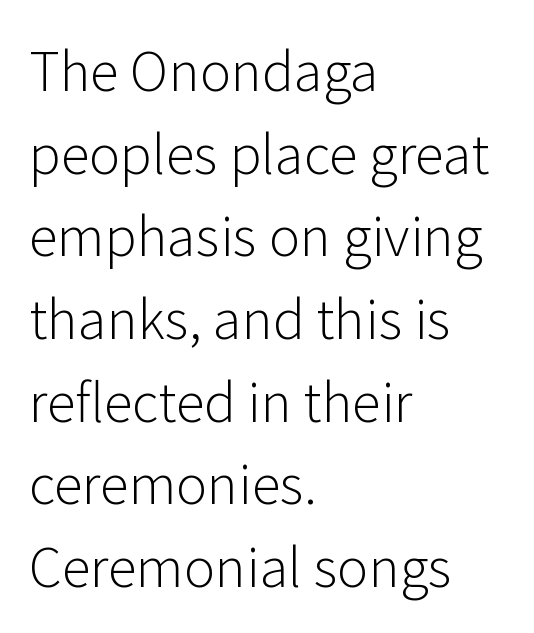
{"serif": "no", "italic": "no", "bold": "no", "weight": "light", "width": "normal", "stroke_contrast": "low", "x_height": "medium", "monospaced": "no", "underline": "no", "align": "left", "line_spacing": "normal", "line_spacing_ratio": 1.56, "letter_spacing": "normal", "letter_spacing_em": 0.0, "glyph_px": 53}
